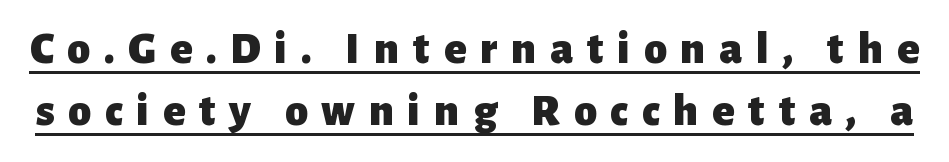
{"serif": "no", "italic": "no", "bold": "yes", "weight": "heavy", "width": "normal", "stroke_contrast": "low", "x_height": "medium", "monospaced": "no", "underline": "yes", "line_spacing": "normal", "line_spacing_ratio": 1.35, "letter_spacing": "wide", "letter_spacing_em": 0.3, "glyph_px": 46}
